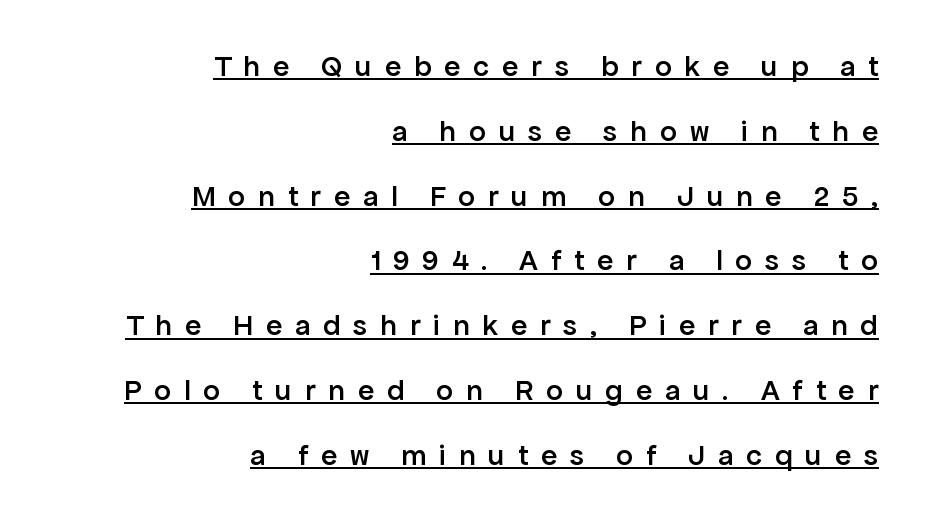
Q: Is the text bold? A: Semi-bold.
Q: Is the text italic (slanted)? A: No, it is upright.
Q: Is the typeface a serif or a sans-serif typeface? A: Sans-serif.
Q: Is the text underlined? A: Yes.
Q: How is the paragraph aligned? A: Right-aligned.
Q: Is the spacing between letters normal or unusually wide? A: Unusually wide.
Q: Is the spacing between lines tight, normal or loose? A: Loose.
Q: Width (condensed, normal, or wide)? A: Normal.
Q: Stroke contrast? A: Low.
Q: x-height? A: Medium.
Q: Monospaced? A: No.
